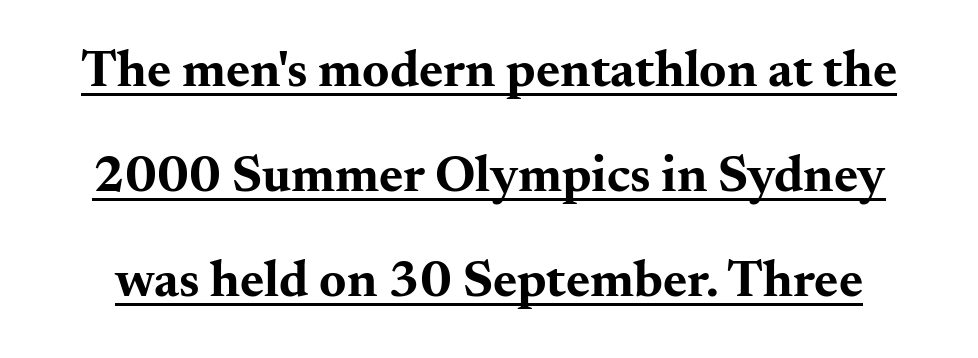
Caption: lettering with a line underneath. Posture: straight, roman, zero tilt. As a designer I'd log this as weight 700, bold. Serif or sans? Serif — the stroke terminals have little feet. Tracking value appears to be zero — textbook default spacing. Leading is clearly above the norm, producing a sparse column.
